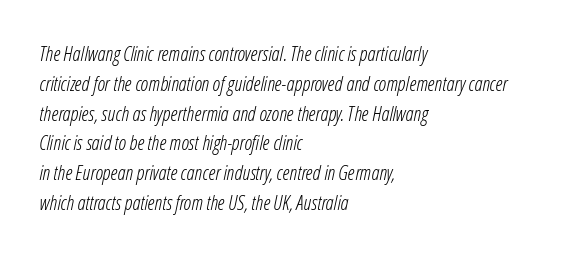
The image shows 20 px text type, italic (leaning right); set left-aligned, normal line spacing (1.49x), normal letter spacing, not underlined.
